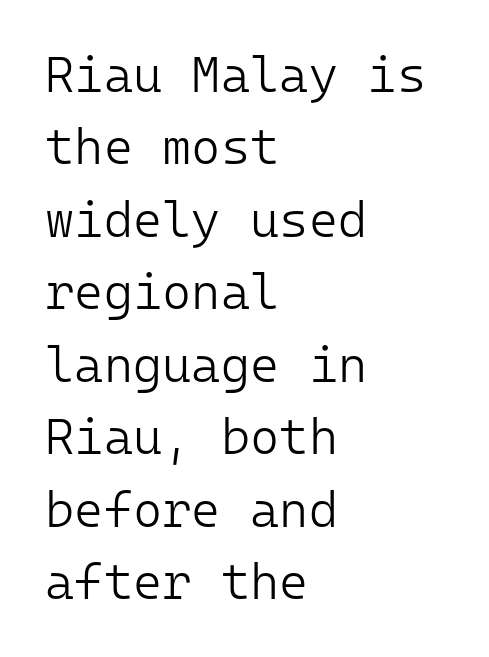
Q: Is the text bold? A: No.
Q: Is the text italic (slanted)? A: No, it is upright.
Q: Is the typeface a serif or a sans-serif typeface? A: Sans-serif.
Q: Is the text underlined? A: No.
Q: How is the paragraph aligned? A: Left-aligned.
Q: Is the spacing between letters normal or unusually wide? A: Normal.
Q: Is the spacing between lines tight, normal or loose? A: Normal.
Q: Width (condensed, normal, or wide)? A: Normal.
Q: Stroke contrast? A: Low.
Q: x-height? A: Medium.
Q: Monospaced? A: Yes.
